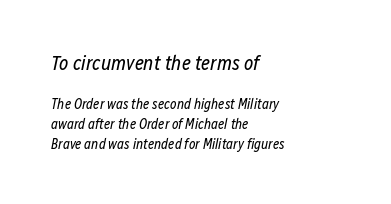
The image shows 20 px text type, italic (leaning right); set left-aligned, normal line spacing (1.41x), normal letter spacing, not underlined; the first (top) block is 1.43x larger.
